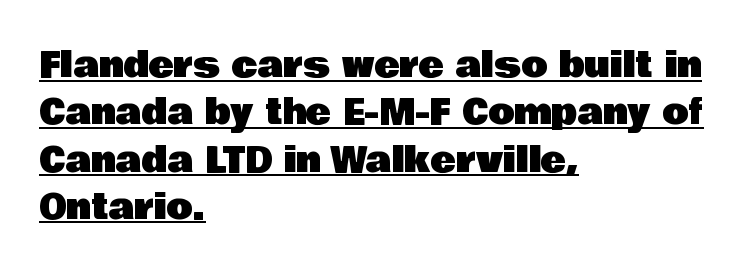
{"serif": "no", "italic": "no", "width": "normal", "stroke_contrast": "low", "x_height": "large", "monospaced": "no", "underline": "yes", "align": "left", "line_spacing": "normal", "line_spacing_ratio": 1.39, "letter_spacing": "normal", "letter_spacing_em": 0.0, "glyph_px": 34}
